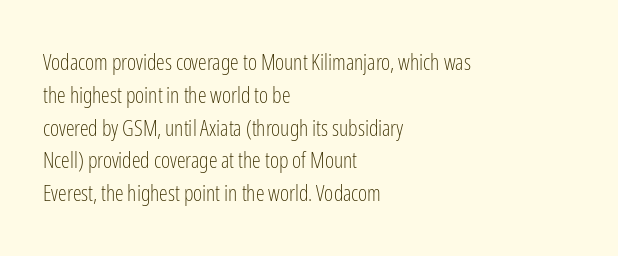
{"italic": "no", "bold": "no", "underline": "no", "align": "left", "line_spacing": "normal", "line_spacing_ratio": 1.49, "letter_spacing": "normal", "letter_spacing_em": 0.0, "glyph_px": 22}
